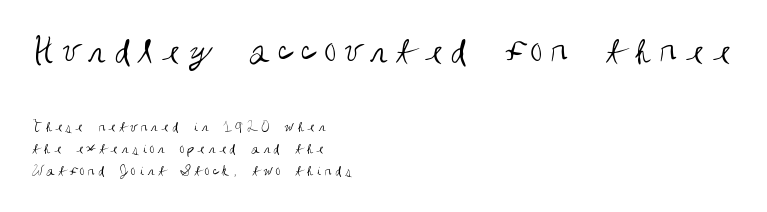
{"serif": "no", "bold": "no", "weight": "regular", "width": "condensed", "stroke_contrast": "medium", "x_height": "large", "monospaced": "no", "underline": "no", "align": "left", "line_spacing": "normal", "line_spacing_ratio": 1.37, "letter_spacing": "wide", "letter_spacing_em": 0.2, "larger_block": "first", "size_ratio": 2.5, "glyph_px": 40}
